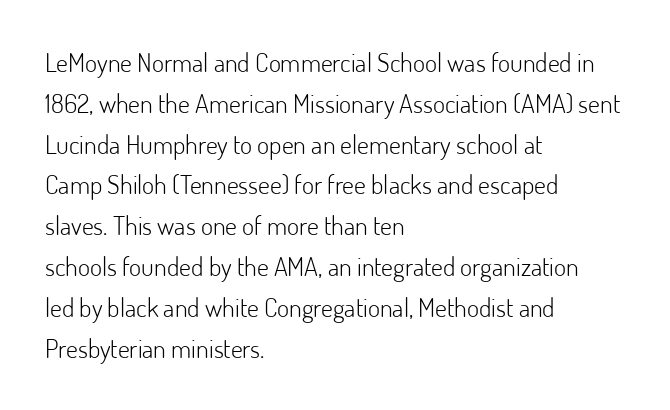
{"italic": "no", "bold": "no", "underline": "no", "align": "left", "line_spacing": "normal", "line_spacing_ratio": 1.57, "letter_spacing": "normal", "letter_spacing_em": 0.0, "glyph_px": 26}
